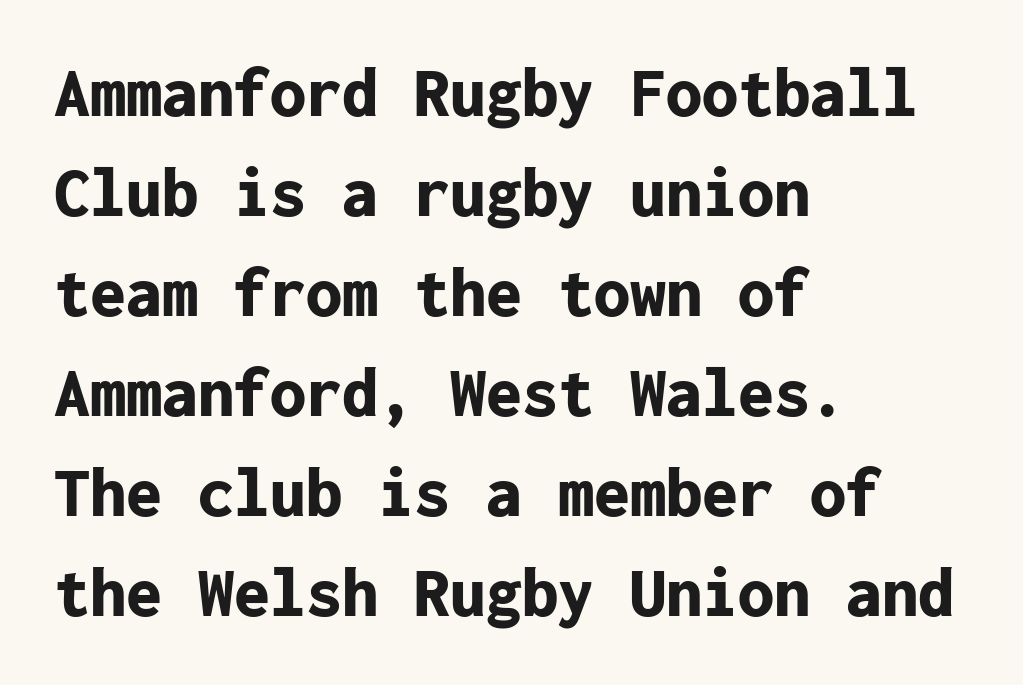
Q: Is the text bold? A: Yes.
Q: Is the text italic (slanted)? A: No, it is upright.
Q: Is the typeface a serif or a sans-serif typeface? A: Sans-serif.
Q: Is the text underlined? A: No.
Q: How is the paragraph aligned? A: Left-aligned.
Q: Is the spacing between letters normal or unusually wide? A: Normal.
Q: Is the spacing between lines tight, normal or loose? A: Normal.
Q: Width (condensed, normal, or wide)? A: Normal.
Q: Stroke contrast? A: Low.
Q: x-height? A: Medium.
Q: Monospaced? A: Yes.
